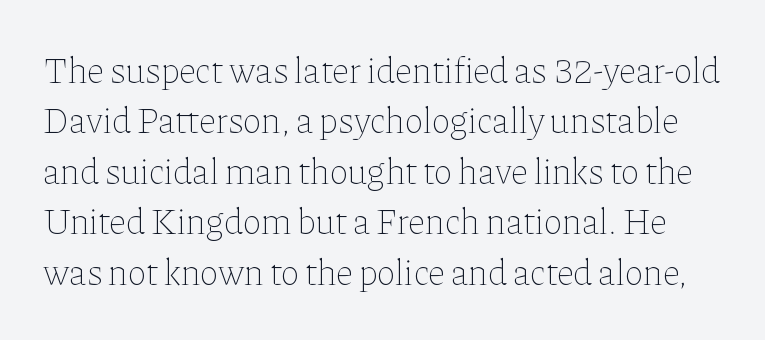
Plain, unruled lines of type. Glyph-to-glyph distance matches everyday printed text. Proportional: the letters do not fall into vertical columns. The designer left line spacing at the default. Do the letters lean? They stand straight. The strokes are not fattened; the text isn't bold.
